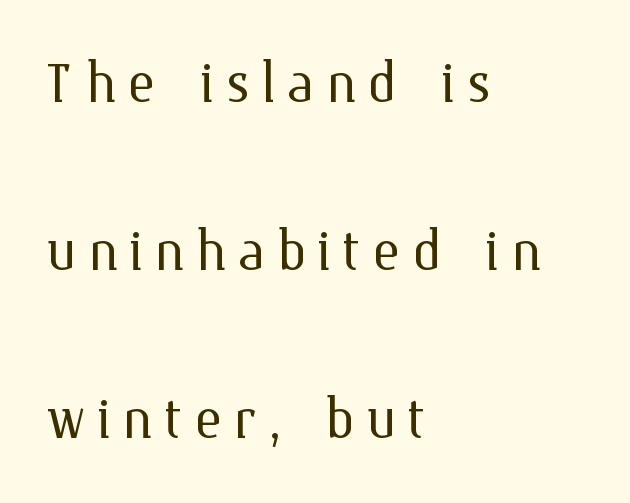
The image shows 74 px light type, upright; set left-aligned, loose line spacing (2.27x), not underlined; medium stroke contrast and a medium x-height.
